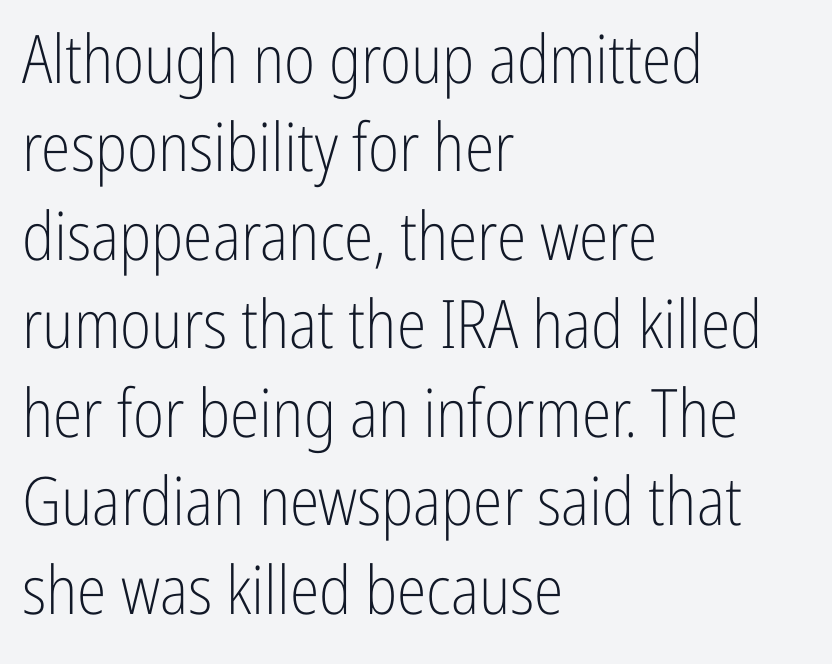
Q: Is the text bold? A: No.
Q: Is the text italic (slanted)? A: No, it is upright.
Q: Is the typeface a serif or a sans-serif typeface? A: Sans-serif.
Q: Is the text underlined? A: No.
Q: How is the paragraph aligned? A: Left-aligned.
Q: Is the spacing between letters normal or unusually wide? A: Normal.
Q: Is the spacing between lines tight, normal or loose? A: Normal.
Q: Width (condensed, normal, or wide)? A: Condensed.
Q: Stroke contrast? A: Low.
Q: x-height? A: Medium.
Q: Monospaced? A: No.
